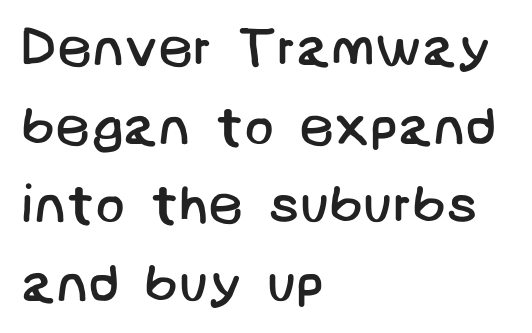
Q: Is the text bold? A: No.
Q: Is the typeface a serif or a sans-serif typeface? A: Sans-serif.
Q: Is the text underlined? A: No.
Q: How is the paragraph aligned? A: Left-aligned.
Q: Is the spacing between letters normal or unusually wide? A: Normal.
Q: Is the spacing between lines tight, normal or loose? A: Normal.
Q: Width (condensed, normal, or wide)? A: Normal.
Q: Stroke contrast? A: Low.
Q: x-height? A: Large.
